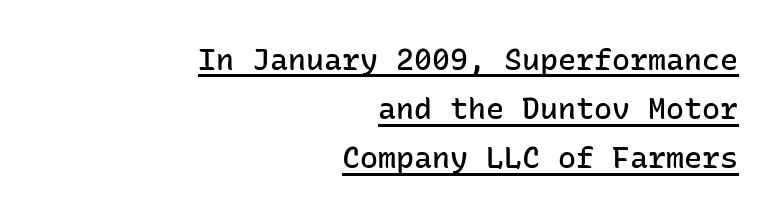
Q: Is the text bold? A: Semi-bold.
Q: Is the text italic (slanted)? A: No, it is upright.
Q: Is the typeface a serif or a sans-serif typeface? A: Sans-serif.
Q: Is the text underlined? A: Yes.
Q: How is the paragraph aligned? A: Right-aligned.
Q: Is the spacing between letters normal or unusually wide? A: Normal.
Q: Is the spacing between lines tight, normal or loose? A: Normal.
Q: Width (condensed, normal, or wide)? A: Normal.
Q: Stroke contrast? A: Low.
Q: x-height? A: Medium.
Q: Monospaced? A: Yes.
